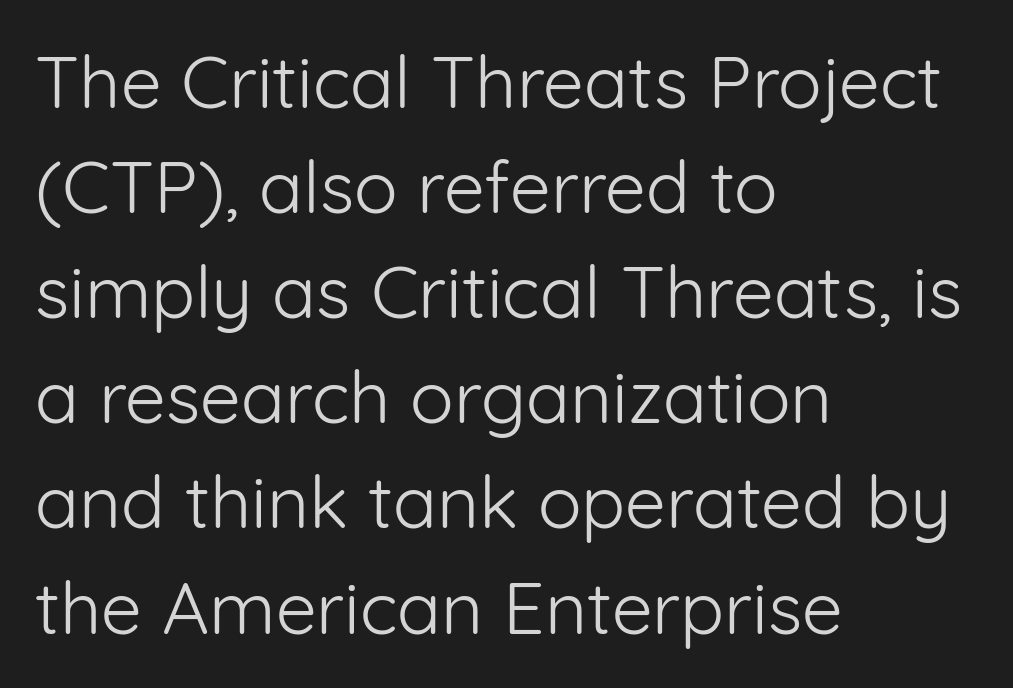
Q: Is the text bold? A: No.
Q: Is the text italic (slanted)? A: No, it is upright.
Q: Is the typeface a serif or a sans-serif typeface? A: Sans-serif.
Q: Is the text underlined? A: No.
Q: How is the paragraph aligned? A: Left-aligned.
Q: Is the spacing between letters normal or unusually wide? A: Normal.
Q: Is the spacing between lines tight, normal or loose? A: Normal.
Q: Width (condensed, normal, or wide)? A: Normal.
Q: Stroke contrast? A: Low.
Q: x-height? A: Medium.
Q: Monospaced? A: No.
